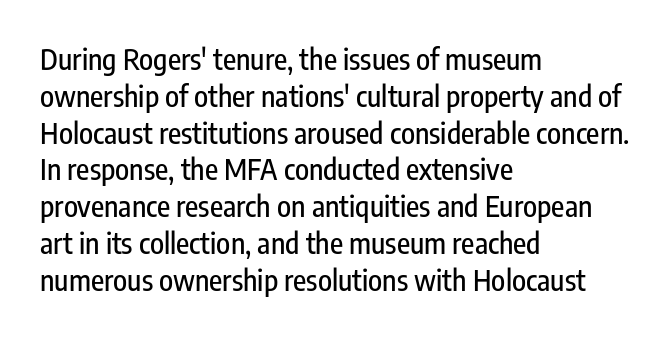
Q: Is the text italic (slanted)? A: No, it is upright.
Q: Is the typeface a serif or a sans-serif typeface? A: Sans-serif.
Q: Is the text underlined? A: No.
Q: How is the paragraph aligned? A: Left-aligned.
Q: Is the spacing between letters normal or unusually wide? A: Normal.
Q: Is the spacing between lines tight, normal or loose? A: Normal.
Q: Width (condensed, normal, or wide)? A: Condensed.
Q: Stroke contrast? A: Low.
Q: x-height? A: Medium.
Q: Monospaced? A: No.
